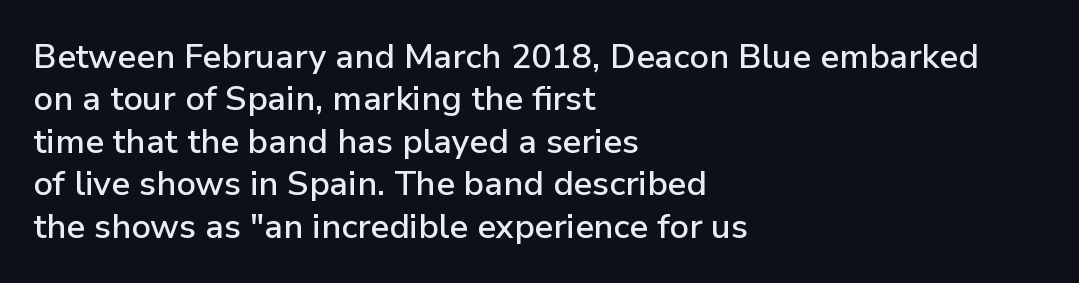
Reading down the block, your eye returns to a fixed left position each line. Looks like regular typesetting: each glyph gets only the width it needs. Standard letterfit; no display-style spreading of the glyphs. Type style note: lacks serifs. Rule under the text: the space is simply empty. Vertical spacing — default.
